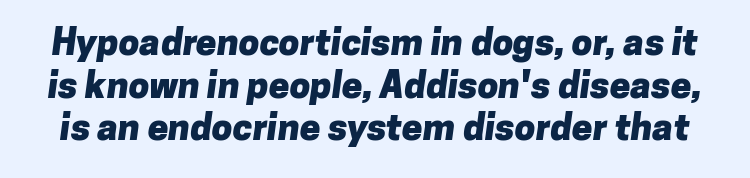
Q: Is the text bold? A: Yes.
Q: Is the typeface a serif or a sans-serif typeface? A: Sans-serif.
Q: Is the text underlined? A: No.
Q: Is the spacing between letters normal or unusually wide? A: Normal.
Q: Is the spacing between lines tight, normal or loose? A: Tight.
Q: Width (condensed, normal, or wide)? A: Normal.
Q: Stroke contrast? A: Low.
Q: x-height? A: Medium.
Q: Monospaced? A: No.
